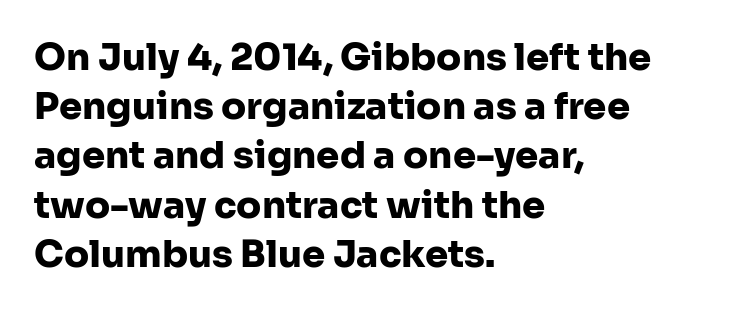
The rendering shows plain stroke endings on the letterforms — a sans-serif design. Here the glyphs are tracked normally, forming tight word shapes. The lines sit at an ordinary, default distance from one another. The gap between lines stays unmarked. Does the copy run flush right? No — it runs flush left. Proportional: the letters do not fall into vertical columns.
